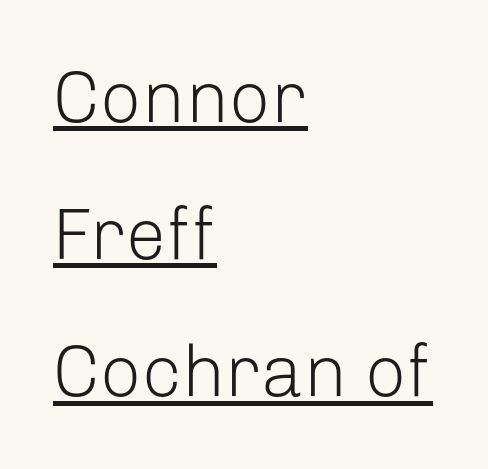
Q: Is the text bold? A: No.
Q: Is the text italic (slanted)? A: No, it is upright.
Q: Is the typeface a serif or a sans-serif typeface? A: Sans-serif.
Q: Is the text underlined? A: Yes.
Q: How is the paragraph aligned? A: Left-aligned.
Q: Is the spacing between letters normal or unusually wide? A: Normal.
Q: Width (condensed, normal, or wide)? A: Normal.
Q: Stroke contrast? A: Low.
Q: x-height? A: Medium.
Q: Monospaced? A: No.
